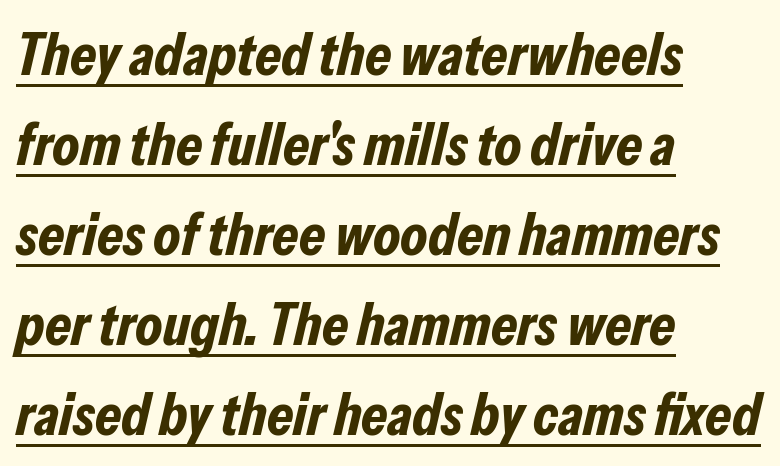
{"italic": "yes", "lean": "right", "slant_degrees": 13, "bold": "yes", "weight": "bold", "width": "condensed", "stroke_contrast": "low", "x_height": "medium", "monospaced": "no", "underline": "yes", "align": "left", "line_spacing": "normal", "line_spacing_ratio": 1.5, "letter_spacing": "normal", "letter_spacing_em": 0.0, "glyph_px": 60}
